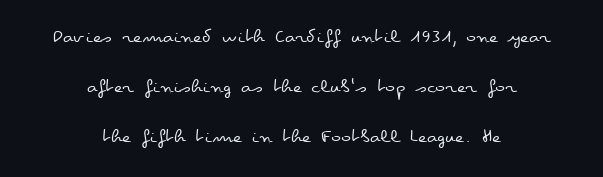
Vertical stems look standard width or narrower in stroke. Upright lettering throughout. Summary of vertical rhythm: relaxed, with wide interline spacing. The setting favours the middle, as headings and verse often do.
